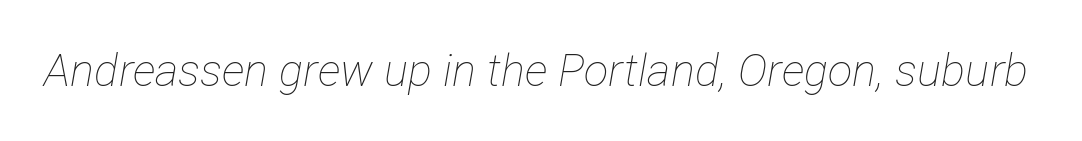
Q: Is the text bold? A: No.
Q: Is the text italic (slanted)? A: Yes, it leans right by about 12 degrees.
Q: Is the text underlined? A: No.
Q: Is the spacing between letters normal or unusually wide? A: Normal.
Q: Width (condensed, normal, or wide)? A: Condensed.
Q: Stroke contrast? A: Low.
Q: x-height? A: Medium.
Q: Monospaced? A: No.
